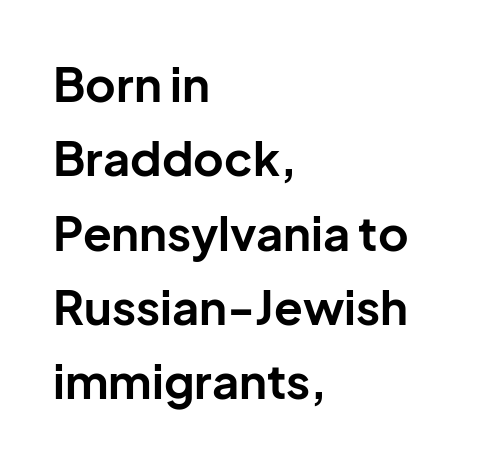
Letter spacing: default. This rendering features lettering with no underline. The lettering holds an erect, upright posture throughout. The designer left line spacing at the default.
